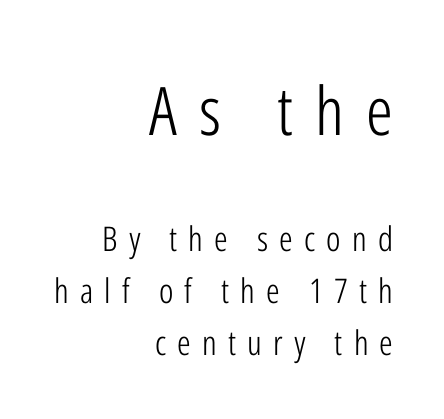
Q: Is the text bold? A: No.
Q: Is the text italic (slanted)? A: No, it is upright.
Q: Is the typeface a serif or a sans-serif typeface? A: Sans-serif.
Q: Is the text underlined? A: No.
Q: How is the paragraph aligned? A: Right-aligned.
Q: Is the spacing between letters normal or unusually wide? A: Unusually wide.
Q: Is the spacing between lines tight, normal or loose? A: Normal.
Q: Which block of text is set in a larger size, the first (top) or the second (bottom)? A: The first (top) one.
Q: Width (condensed, normal, or wide)? A: Condensed.
Q: Stroke contrast? A: Low.
Q: x-height? A: Medium.
Q: Monospaced? A: No.
